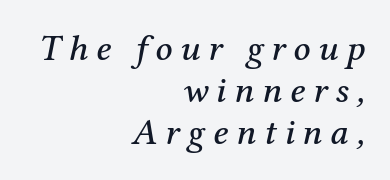
{"serif": "yes", "italic": "yes", "lean": "right", "slant_degrees": 12, "width": "normal", "stroke_contrast": "medium", "x_height": "medium", "monospaced": "no", "underline": "no", "align": "right", "line_spacing": "tight", "line_spacing_ratio": 1.13, "letter_spacing": "wide", "letter_spacing_em": 0.21, "glyph_px": 37}
